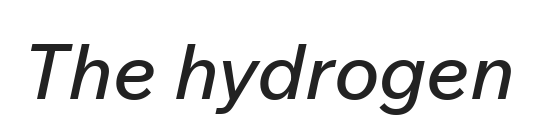
Q: Is the text italic (slanted)? A: Yes, it leans right by about 12 degrees.
Q: Is the text underlined? A: No.
Q: Is the spacing between letters normal or unusually wide? A: Normal.
Q: Width (condensed, normal, or wide)? A: Normal.
Q: Stroke contrast? A: Low.
Q: x-height? A: Medium.
Q: Monospaced? A: No.
